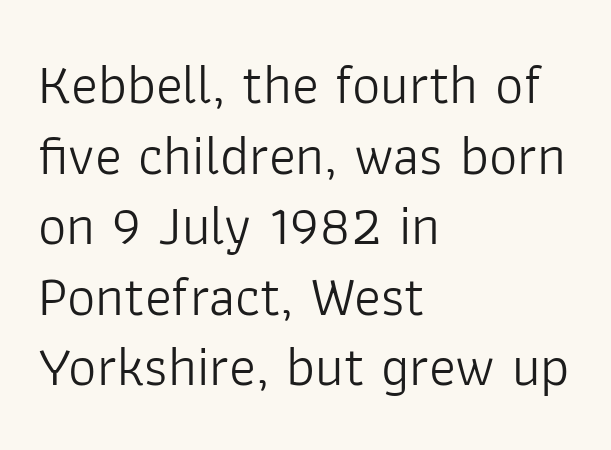
The setting favours the left margin, as ordinary paragraphs usually do. This is sans-serif lettering, the kind often seen on screens and signage. Is there much room between lines? A standard amount, neither cramped nor airy. Nope, not italic — everything's standing straight.
